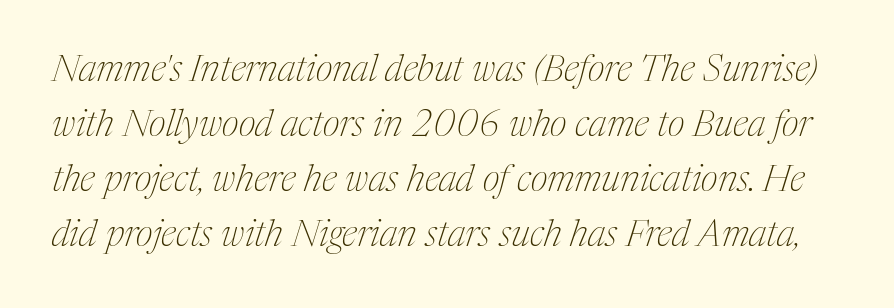
The strokes are not fattened; the text isn't bold. The lettering tilts uniformly, giving the passage an italic look. Vertically, the passage feels balanced, rows spaced as you'd expect. A serif font was chosen for this passage. The passage shown has conventional tracking throughout.
